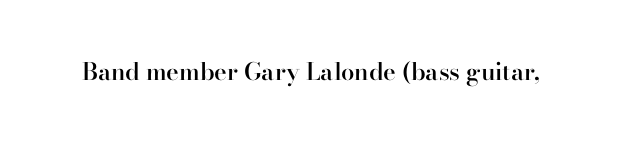
{"italic": "no", "bold": "semi", "underline": "no", "letter_spacing": "normal", "letter_spacing_em": 0.0, "glyph_px": 24}
